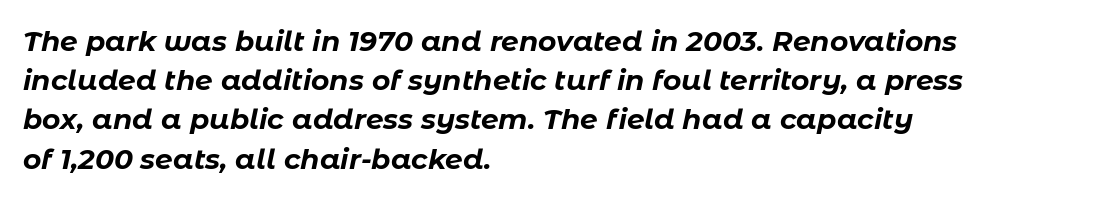
{"italic": "yes", "lean": "right", "slant_degrees": 11, "bold": "yes", "weight": "bold", "width": "normal", "stroke_contrast": "low", "x_height": "medium", "monospaced": "no", "underline": "no", "align": "left", "line_spacing": "normal", "line_spacing_ratio": 1.4, "letter_spacing": "normal", "letter_spacing_em": 0.0, "glyph_px": 28}
